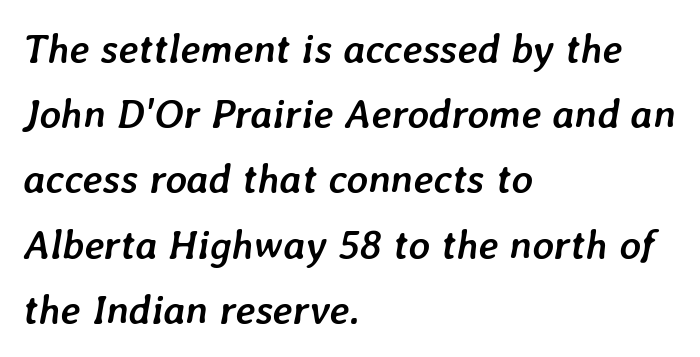
Q: Is the text bold? A: Yes.
Q: Is the text italic (slanted)? A: Yes, it leans right by about 7 degrees.
Q: Is the text underlined? A: No.
Q: How is the paragraph aligned? A: Left-aligned.
Q: Is the spacing between letters normal or unusually wide? A: Normal.
Q: Is the spacing between lines tight, normal or loose? A: Normal.
Q: Width (condensed, normal, or wide)? A: Normal.
Q: Stroke contrast? A: Low.
Q: x-height? A: Medium.
Q: Monospaced? A: No.
